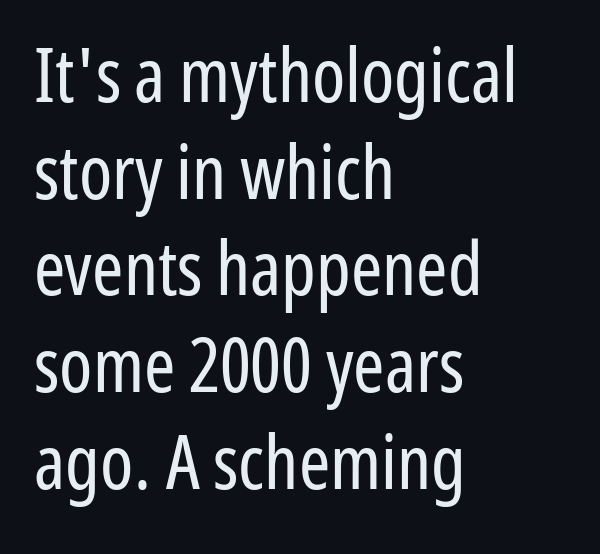
The rag falls on the right side of this text block. Reading down the column, the eye jumps a familiar distance to each next line. Clear beneath every line of the passage. Nope, not italic — everything's standing straight. Is this a fixed-width face? No — the glyphs have proportional, varying widths. Observe the ordinary spacing: letters are neighbours, not strangers.
